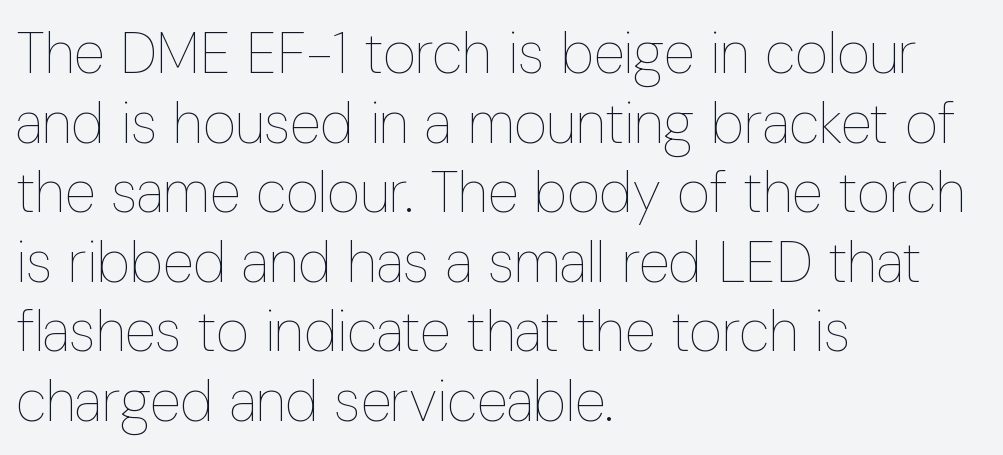
{"italic": "no", "bold": "no", "weight": "thin", "width": "condensed", "stroke_contrast": "low", "x_height": "medium", "monospaced": "no", "underline": "no", "align": "left", "line_spacing_ratio": 1.22, "letter_spacing": "normal", "letter_spacing_em": 0.0, "glyph_px": 57}
